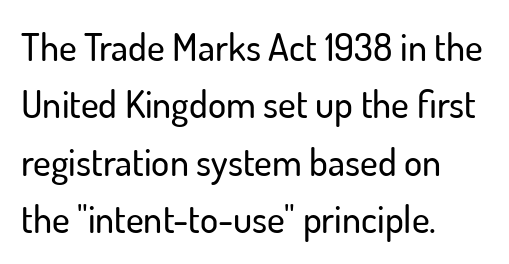
Q: Is the text italic (slanted)? A: No, it is upright.
Q: Is the typeface a serif or a sans-serif typeface? A: Sans-serif.
Q: Is the text underlined? A: No.
Q: How is the paragraph aligned? A: Left-aligned.
Q: Is the spacing between letters normal or unusually wide? A: Normal.
Q: Is the spacing between lines tight, normal or loose? A: Normal.
Q: Width (condensed, normal, or wide)? A: Normal.
Q: Stroke contrast? A: Low.
Q: x-height? A: Small.
Q: Monospaced? A: No.
